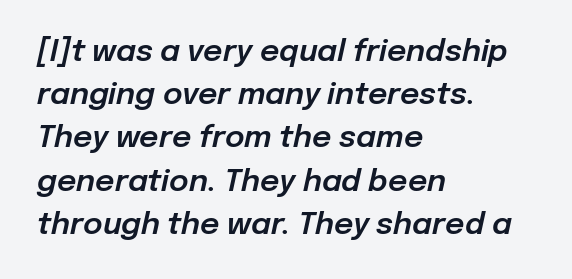
{"italic": "yes", "lean": "right", "slant_degrees": 12, "width": "normal", "stroke_contrast": "low", "x_height": "medium", "monospaced": "no", "underline": "no", "align": "left", "line_spacing": "normal", "line_spacing_ratio": 1.44, "letter_spacing": "normal", "letter_spacing_em": 0.0, "glyph_px": 30}
